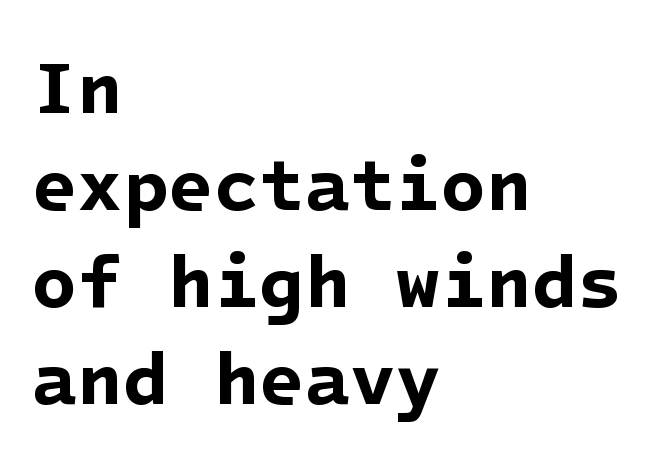
{"serif": "no", "bold": "yes", "weight": "bold", "width": "normal", "stroke_contrast": "low", "x_height": "medium", "underline": "no", "align": "left", "line_spacing": "normal", "line_spacing_ratio": 1.31, "letter_spacing": "normal", "letter_spacing_em": 0.0, "glyph_px": 74}
